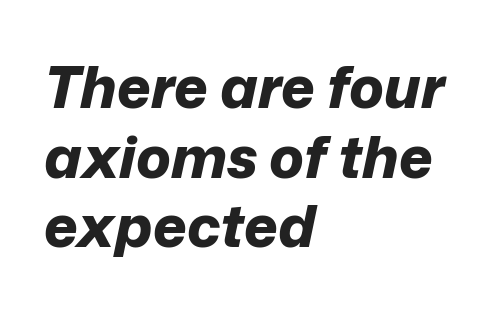
Notice how thick the strokes are: this is what a full bold looks like. This sample has the flowing, uneven cadence of proportional lettering. Every row of glyphs begins at an identical x-position on the left. Emphasis-style slanted type is in use. Compared with typical body copy, the letter spacing here is the same. The glyphs are unaccompanied by any horizontal stroke below them.
